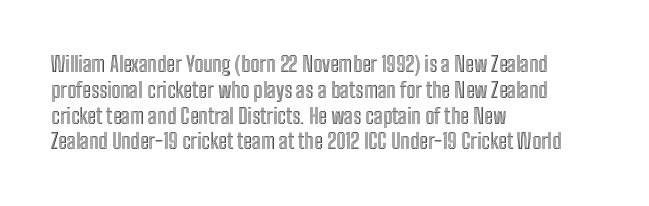
Underline: absent. This rendering uses left alignment, leaving the right contour irregular. A typesetter would mark this as roman, not italic. In terms of letterspacing, this is plain default setting.
